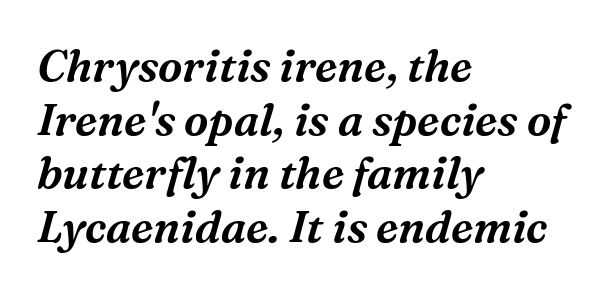
{"serif": "yes", "italic": "yes", "lean": "right", "slant_degrees": 16, "width": "normal", "stroke_contrast": "medium", "x_height": "medium", "monospaced": "no", "underline": "no", "align": "left", "line_spacing_ratio": 1.22, "letter_spacing": "normal", "letter_spacing_em": 0.0, "glyph_px": 44}
